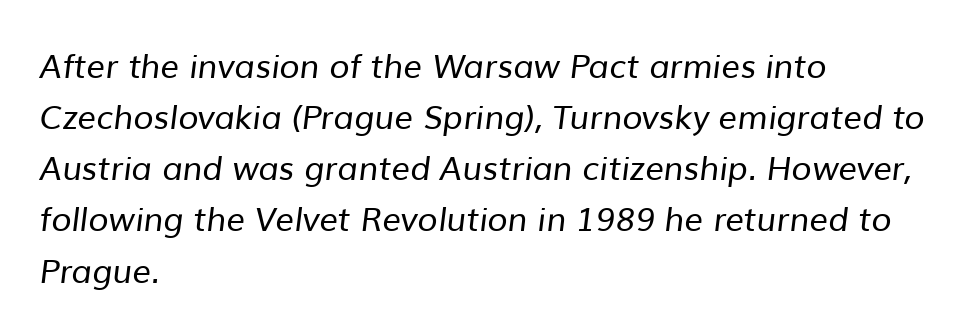
Short note: letters normally spaced. Are there feet on the stems? There aren't — it's a sans. Each letter keeps its own natural width here, so spacing adapts to shape. Is there much room between lines? A standard amount, neither cramped nor airy. The font sits on the lighter half of the weight spectrum, regular included.
